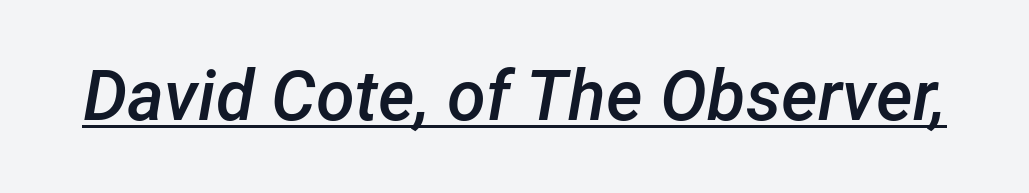
The image shows 70 px semibold type, italic (leaning right); set normal letter spacing, underlined; low stroke contrast and a medium x-height.
